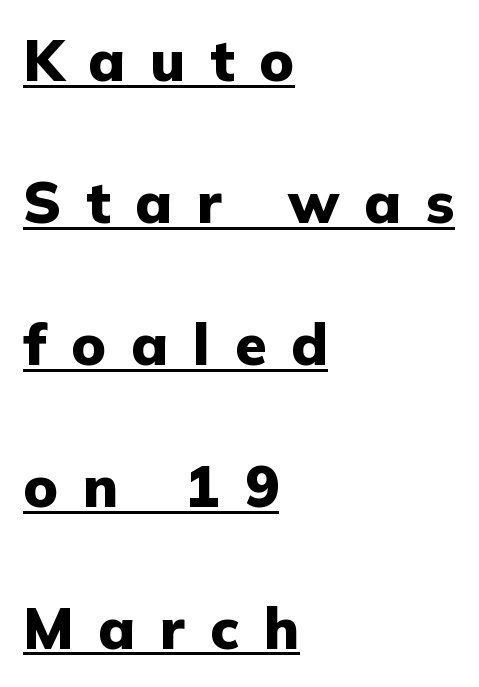
{"serif": "no", "italic": "no", "bold": "yes", "weight": "heavy", "width": "normal", "stroke_contrast": "low", "x_height": "medium", "monospaced": "no", "underline": "yes", "align": "left", "line_spacing": "loose", "line_spacing_ratio": 2.49, "letter_spacing": "wide", "letter_spacing_em": 0.44, "glyph_px": 57}
